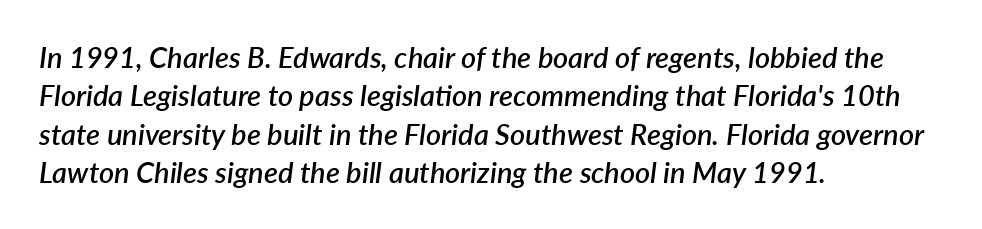
Q: Is the text bold? A: Semi-bold.
Q: Is the text italic (slanted)? A: Yes, it leans right by about 7 degrees.
Q: Is the text underlined? A: No.
Q: How is the paragraph aligned? A: Left-aligned.
Q: Is the spacing between letters normal or unusually wide? A: Normal.
Q: Is the spacing between lines tight, normal or loose? A: Normal.
Q: Width (condensed, normal, or wide)? A: Normal.
Q: Stroke contrast? A: Low.
Q: x-height? A: Medium.
Q: Monospaced? A: No.
